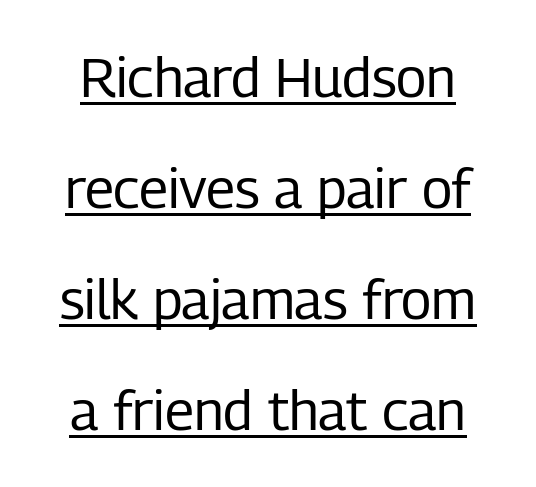
The axis of the letterforms is exactly vertical. Compared with a typical body face, this is equally light or lighter still. A rule runs beneath these lines of type. Do the characters align in a grid? No, the font is proportional. There is no visible air inserted between adjacent glyphs. Interline gaps are noticeably wide in this sample.
